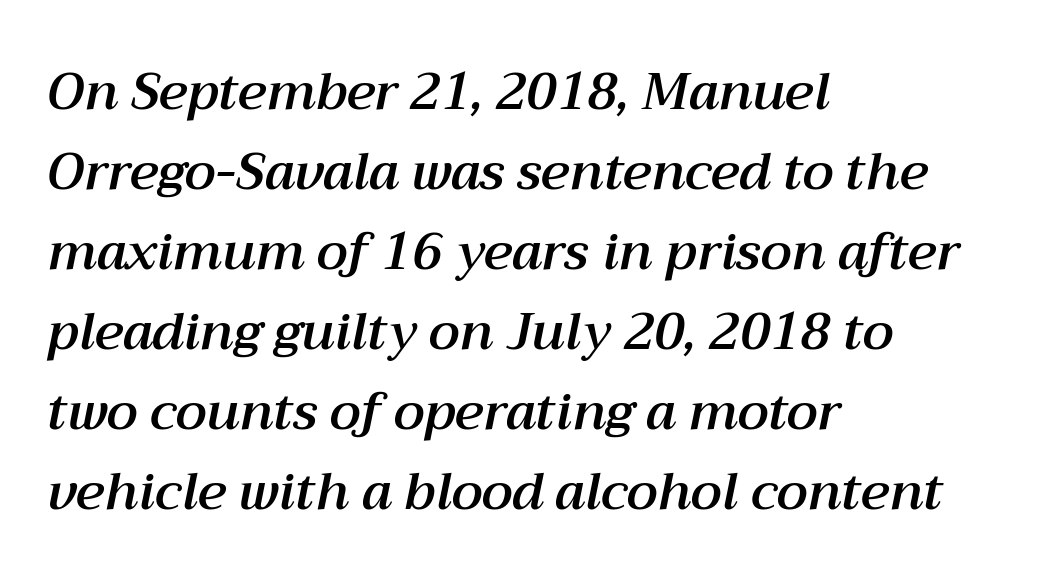
{"italic": "yes", "lean": "right", "slant_degrees": 12, "width": "normal", "stroke_contrast": "medium", "x_height": "medium", "monospaced": "no", "underline": "no", "align": "left", "line_spacing": "normal", "line_spacing_ratio": 1.57, "letter_spacing": "normal", "letter_spacing_em": 0.0, "glyph_px": 51}
